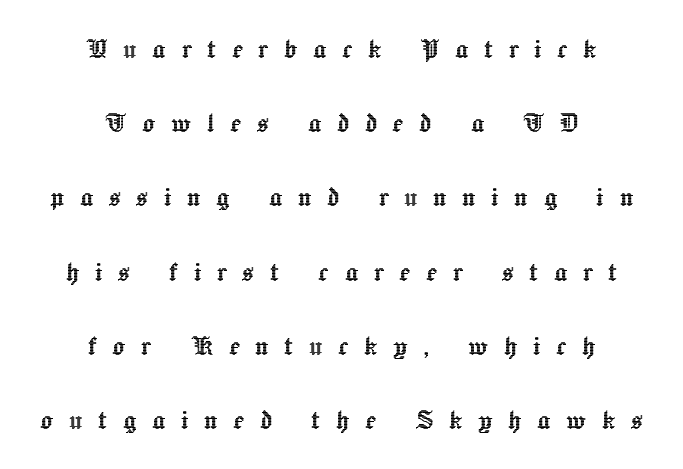
The image shows 32 px text type, upright; set centered, loose line spacing (2.32x), unusually wide letter spacing (+0.49 em), not underlined; a medium x-height.
